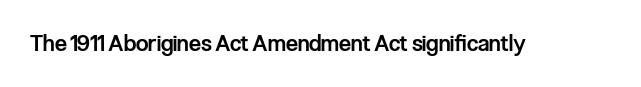
There is no visible air inserted between adjacent glyphs. The characters look somewhat weighty, a semibold short of true bold. Check the space under the baseline: it is left empty. Ascenders rise straight up at ninety degrees.
